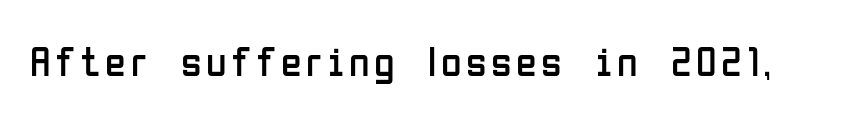
The image shows 42 px regular-weight, condensed sans-serif type, upright; set not underlined; low stroke contrast and a medium x-height.
